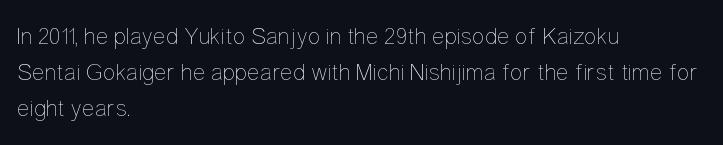
{"italic": "no", "bold": "no", "underline": "no", "align": "left", "line_spacing": "normal", "line_spacing_ratio": 1.49, "letter_spacing": "normal", "letter_spacing_em": 0.0, "glyph_px": 24}
